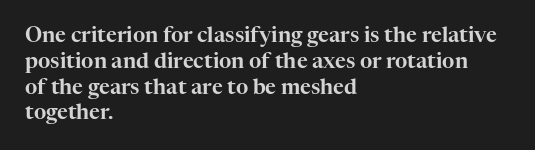
Underline: absent. This rendering uses left alignment, leaving the right contour irregular. A typesetter would mark this as roman, not italic. In terms of letterspacing, this is plain default setting.
